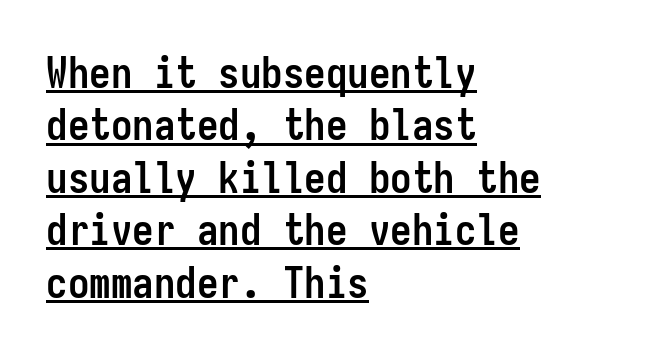
This rendering employs a face without finishing strokes, i.e., a sans-serif. This sample is left-justified, so line endings fall wherever the words run out. Typesetter's note: full bold, strokes at maximum text heaviness. Note the uniform advance width — an 'i' takes as much space as an 'm'.
